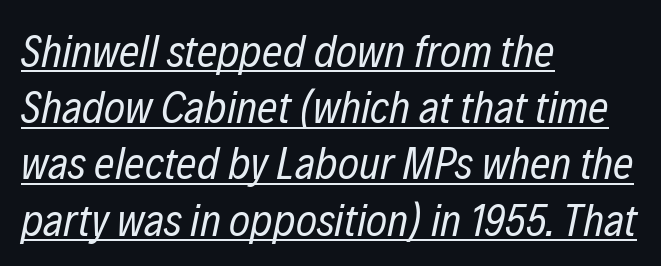
{"italic": "yes", "lean": "right", "slant_degrees": 12, "bold": "no", "weight": "regular", "width": "condensed", "stroke_contrast": "low", "x_height": "medium", "monospaced": "no", "underline": "yes", "align": "left", "line_spacing": "normal", "line_spacing_ratio": 1.25, "letter_spacing": "normal", "letter_spacing_em": 0.0, "glyph_px": 45}
